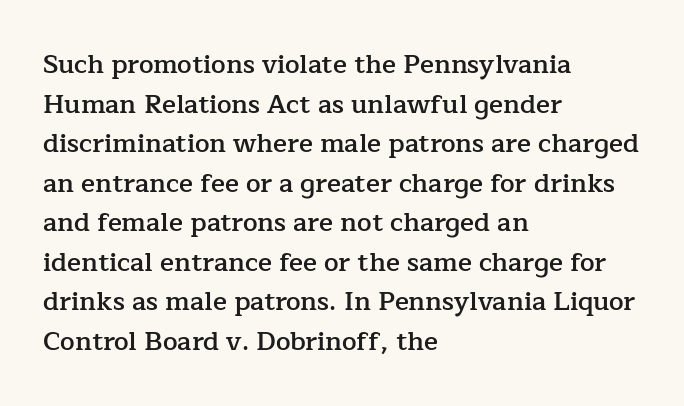
If you measured baseline to baseline, you'd find a middling distance. The typesetting leans somewhat heavy: a semibold. Which margin do the lines hug? The left one — the right edge is uneven. The font's upright variant was chosen for this text.
